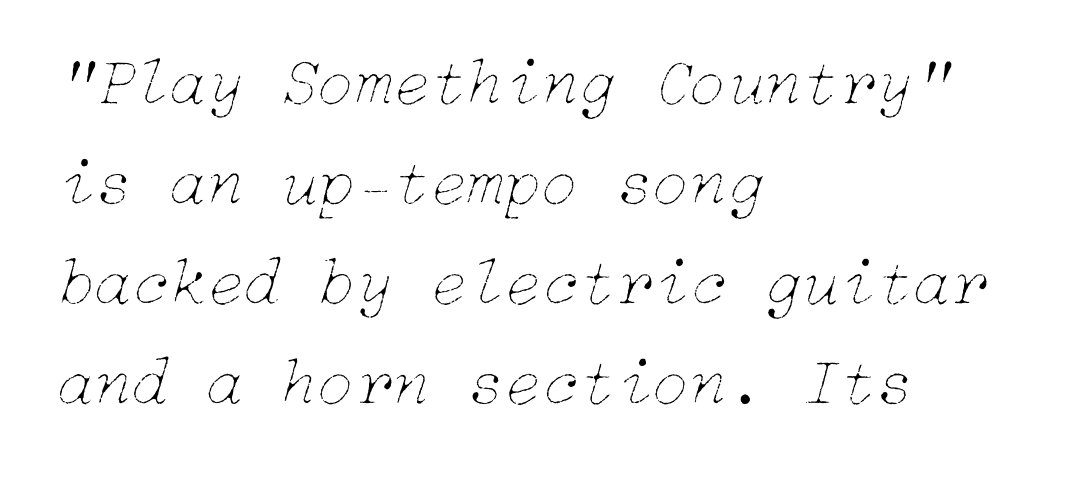
The passage shown has conventional tracking throughout. All the whitespace from short lines collects on the right. The glyphs are unaccompanied by any horizontal stroke below them. When letters slant like this, we call the style italic. Counters stay open thanks to moderate or lighter strokes.
